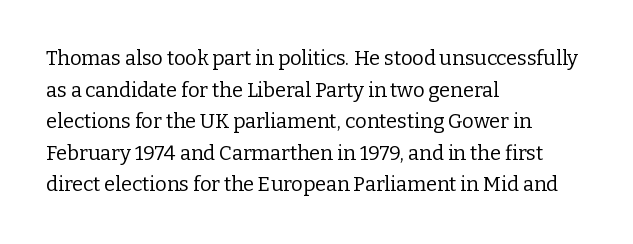
The image shows 20 px text type, upright; set left-aligned, normal line spacing (1.58x), normal letter spacing, not underlined.
